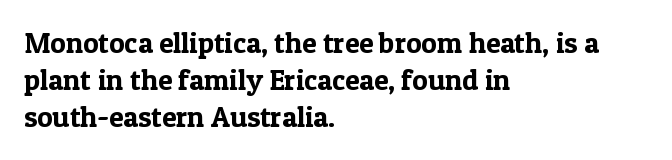
Q: Is the text italic (slanted)? A: No, it is upright.
Q: Is the typeface a serif or a sans-serif typeface? A: Serif.
Q: Is the text underlined? A: No.
Q: How is the paragraph aligned? A: Left-aligned.
Q: Is the spacing between letters normal or unusually wide? A: Normal.
Q: Is the spacing between lines tight, normal or loose? A: Normal.
Q: Width (condensed, normal, or wide)? A: Normal.
Q: x-height? A: Medium.
Q: Monospaced? A: No.
